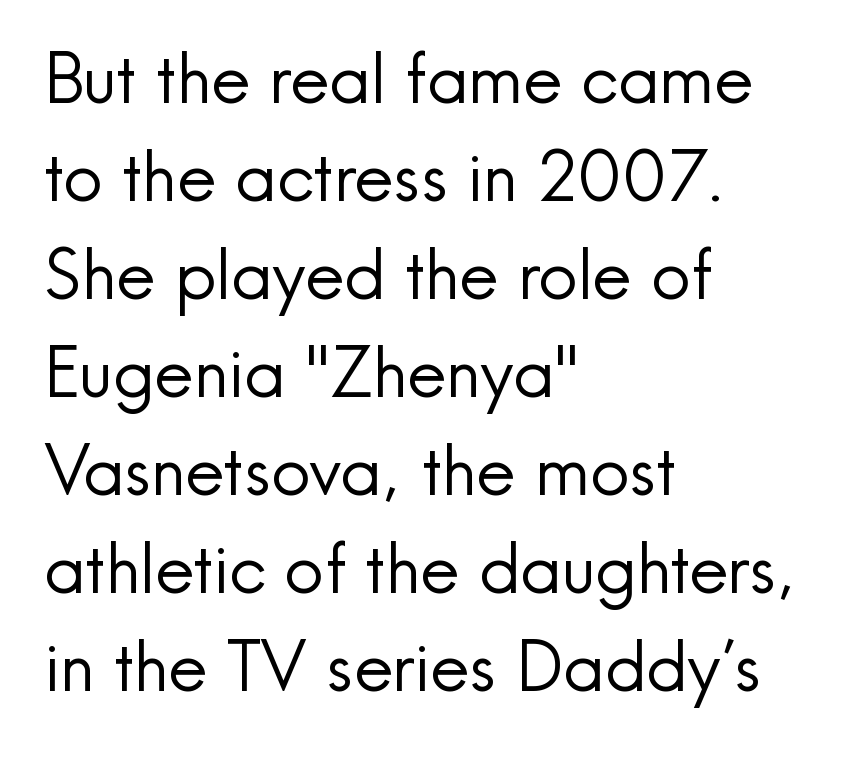
The image shows 69 px regular-weight sans-serif type, upright; set left-aligned, normal line spacing (1.42x), normal letter spacing, not underlined; a small x-height.
